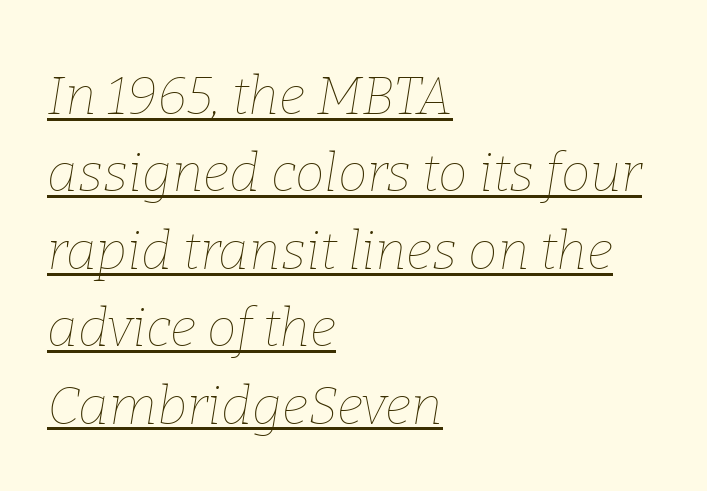
The image shows 53 px thin type, italic (leaning right); set left-aligned, normal line spacing (1.46x), normal letter spacing, underlined; low stroke contrast and a medium x-height.
